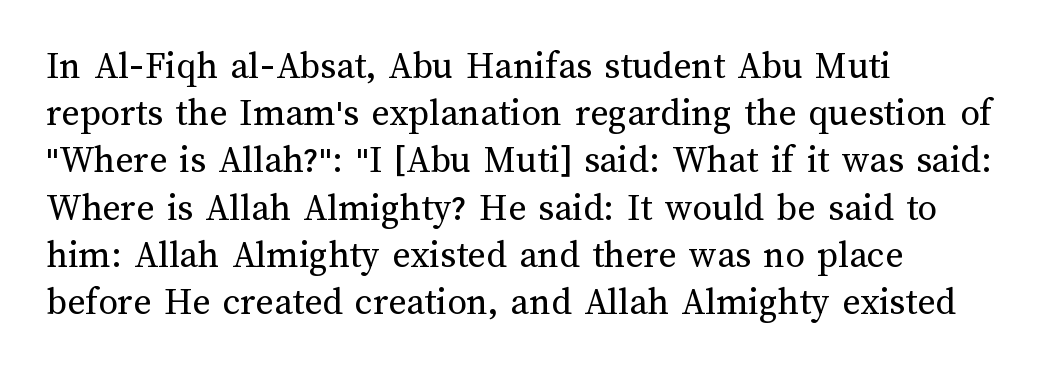
Q: Is the text bold? A: No.
Q: Is the text italic (slanted)? A: No, it is upright.
Q: Is the text underlined? A: No.
Q: How is the paragraph aligned? A: Left-aligned.
Q: Is the spacing between letters normal or unusually wide? A: Normal.
Q: Width (condensed, normal, or wide)? A: Normal.
Q: Stroke contrast? A: Medium.
Q: x-height? A: Medium.
Q: Monospaced? A: No.
